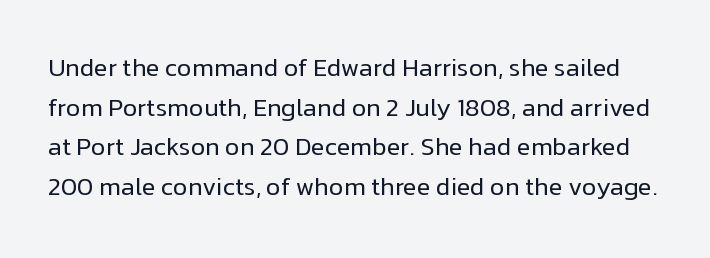
{"italic": "no", "bold": "no", "underline": "no", "line_spacing": "normal", "line_spacing_ratio": 1.59, "letter_spacing": "normal", "letter_spacing_em": 0.0, "glyph_px": 25}
